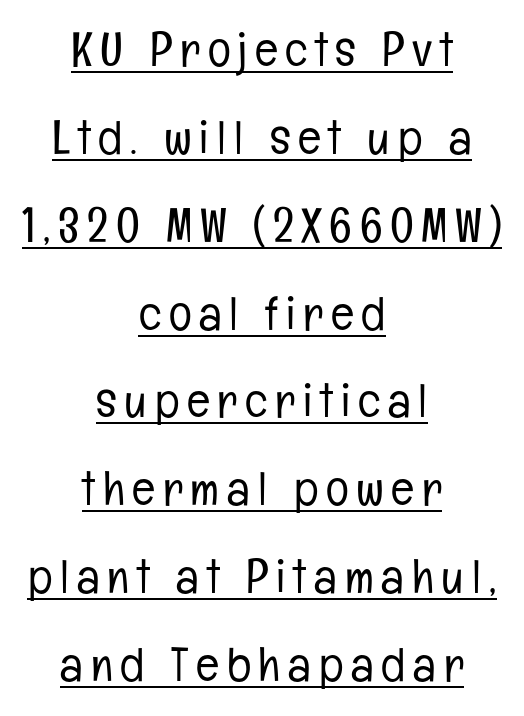
Q: Is the text bold? A: No.
Q: Is the text italic (slanted)? A: No, it is upright.
Q: Is the typeface a serif or a sans-serif typeface? A: Sans-serif.
Q: Is the text underlined? A: Yes.
Q: How is the paragraph aligned? A: Centered.
Q: Width (condensed, normal, or wide)? A: Condensed.
Q: Stroke contrast? A: Low.
Q: x-height? A: Medium.
Q: Monospaced? A: No.
